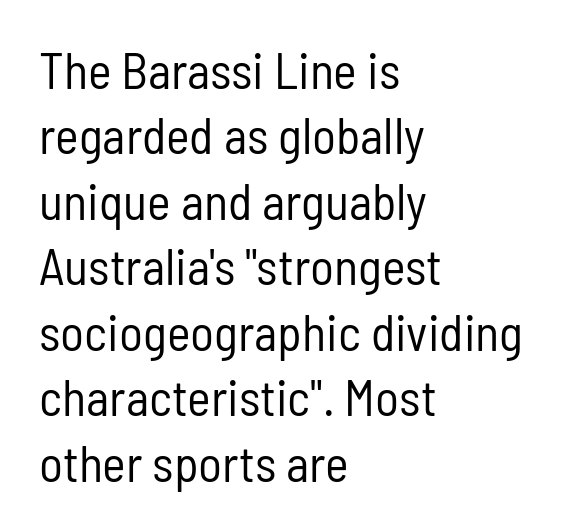
Q: Is the text bold? A: No.
Q: Is the text italic (slanted)? A: No, it is upright.
Q: Is the typeface a serif or a sans-serif typeface? A: Sans-serif.
Q: Is the text underlined? A: No.
Q: How is the paragraph aligned? A: Left-aligned.
Q: Is the spacing between letters normal or unusually wide? A: Normal.
Q: Is the spacing between lines tight, normal or loose? A: Normal.
Q: Width (condensed, normal, or wide)? A: Condensed.
Q: Stroke contrast? A: Low.
Q: x-height? A: Medium.
Q: Monospaced? A: No.
